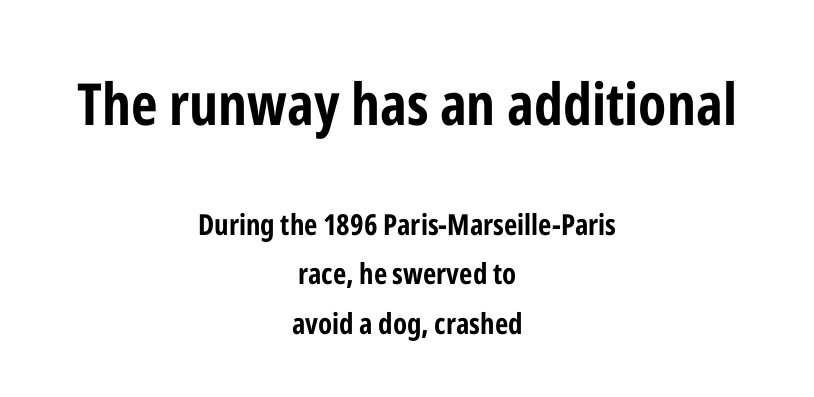
Q: Is the text bold? A: Yes.
Q: Is the text italic (slanted)? A: No, it is upright.
Q: Is the typeface a serif or a sans-serif typeface? A: Sans-serif.
Q: Is the text underlined? A: No.
Q: How is the paragraph aligned? A: Centered.
Q: Is the spacing between letters normal or unusually wide? A: Normal.
Q: Which block of text is set in a larger size, the first (top) or the second (bottom)? A: The first (top) one.
Q: Width (condensed, normal, or wide)? A: Condensed.
Q: Stroke contrast? A: Low.
Q: x-height? A: Medium.
Q: Monospaced? A: No.
